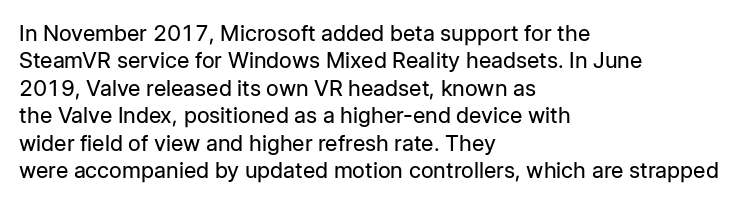
{"italic": "no", "bold": "no", "underline": "no", "align": "left", "line_spacing": "normal", "line_spacing_ratio": 1.25, "letter_spacing": "normal", "letter_spacing_em": 0.0, "glyph_px": 22}
